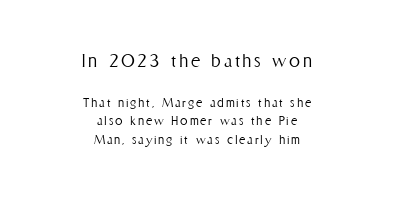
The image shows 22 px text type, upright; set centered, line spacing 1.23x, not underlined; the first (top) block is 1.47x larger.
